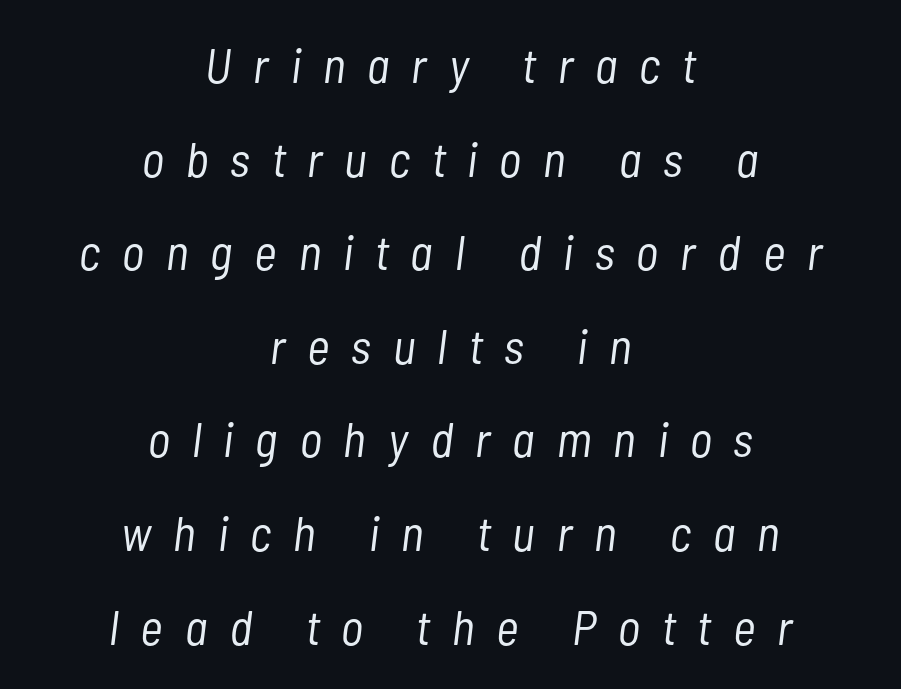
The image shows 49 px light, condensed type, italic (leaning right); set centered, loose line spacing (1.91x), unusually wide letter spacing (+0.45 em), not underlined; low stroke contrast and a medium x-height.
